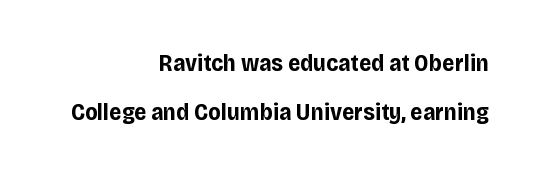
{"italic": "no", "bold": "yes", "underline": "no", "align": "right", "line_spacing": "loose", "line_spacing_ratio": 2.03, "letter_spacing": "normal", "letter_spacing_em": 0.0, "glyph_px": 24}
